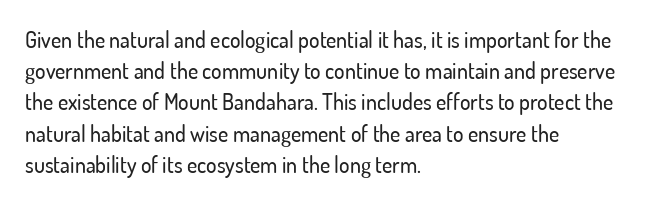
Q: Is the text italic (slanted)? A: No, it is upright.
Q: Is the text underlined? A: No.
Q: How is the paragraph aligned? A: Left-aligned.
Q: Is the spacing between letters normal or unusually wide? A: Normal.
Q: Is the spacing between lines tight, normal or loose? A: Normal.
